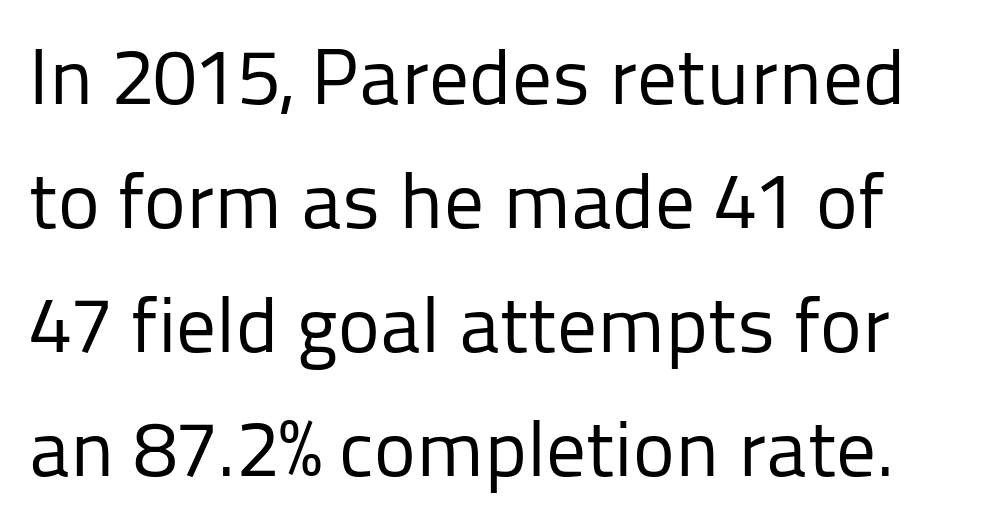
Descenders hang freely into open space. A typesetter would mark this as roman, not italic. This sample uses a sans-serif face. Look at the tracking — it's just the regular setting, nothing added. Character widths vary here, with narrow letters taking less room than wide ones. Is the type heavy? It reads as light-to-regular instead.
